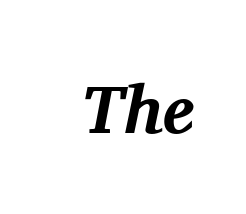
The strip under each line holds only bare page. The text carries the slant typical of an italic or oblique font. No extra tracking has been applied to these lines. Character widths vary here, with narrow letters taking less room than wide ones. Old-style or modern, the face here clearly has serifs. These words are printed bold, with thick strokes throughout.
